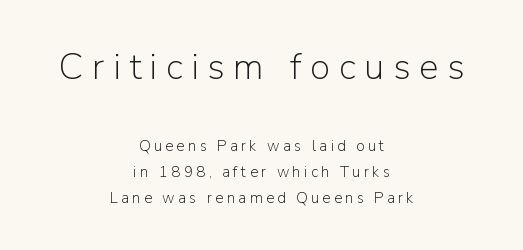
{"serif": "no", "italic": "no", "bold": "no", "weight": "light", "width": "normal", "stroke_contrast": "low", "x_height": "medium", "monospaced": "no", "underline": "no", "align": "center", "line_spacing_ratio": 1.73, "letter_spacing": "wide", "letter_spacing_em": 0.23, "larger_block": "first", "size_ratio": 2.47, "glyph_px": 37}
